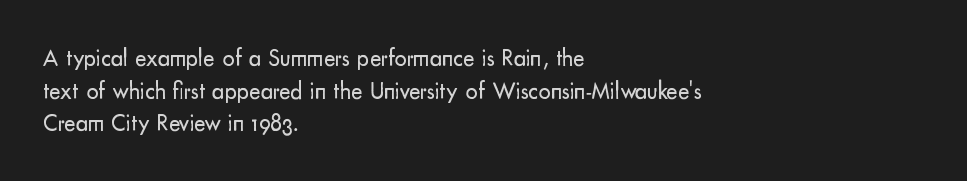
Plain, unruled lines of type. Ordinary non-slanted type is in use. Does extra space separate the letters? No, they use regular spacing. This is not heavy type; no bold has been used. These lines sit exactly where default settings would place them. Reading down the block, your eye returns to a fixed left position each line.
